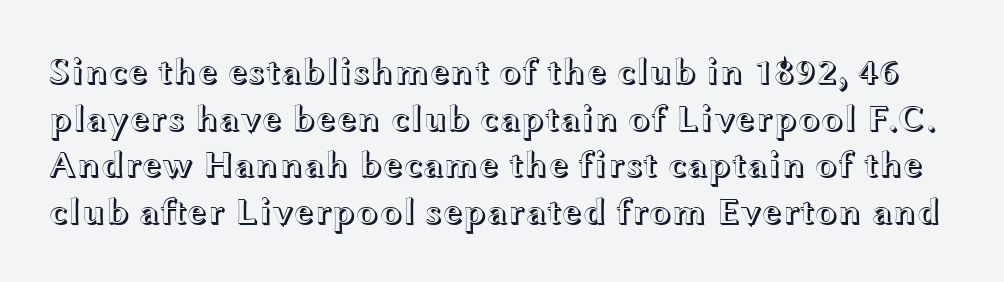
{"italic": "no", "width": "wide", "x_height": "medium", "monospaced": "no", "underline": "no", "line_spacing": "normal", "line_spacing_ratio": 1.26, "letter_spacing": "normal", "letter_spacing_em": 0.0, "glyph_px": 37}
